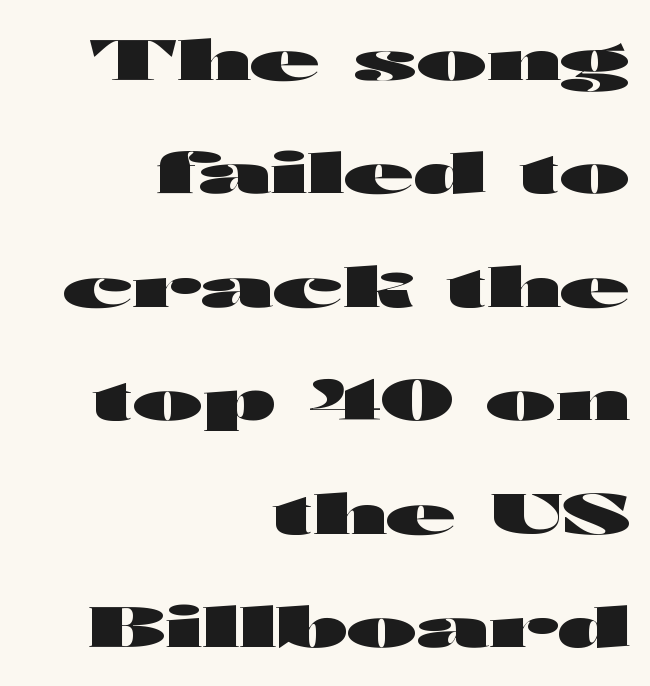
The image shows 57 px heavy, wide sans-serif type, upright; set right-aligned, loose line spacing (1.99x), normal letter spacing, not underlined; high stroke contrast and a medium x-height.
